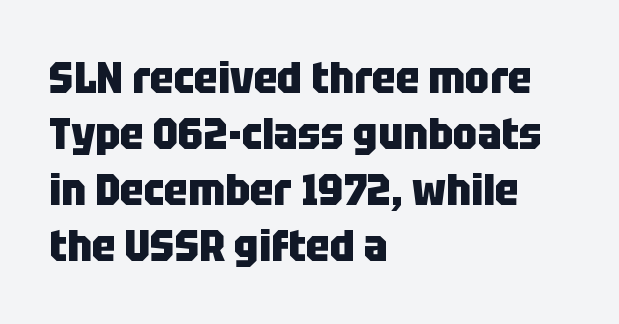
Q: Is the text bold? A: Yes.
Q: Is the text italic (slanted)? A: No, it is upright.
Q: Is the typeface a serif or a sans-serif typeface? A: Sans-serif.
Q: Is the text underlined? A: No.
Q: How is the paragraph aligned? A: Left-aligned.
Q: Is the spacing between letters normal or unusually wide? A: Normal.
Q: Is the spacing between lines tight, normal or loose? A: Normal.
Q: Width (condensed, normal, or wide)? A: Condensed.
Q: Stroke contrast? A: Low.
Q: x-height? A: Large.
Q: Monospaced? A: No.
